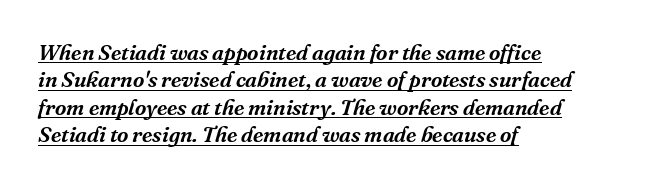
The image shows 22 px text type, italic (leaning right); set left-aligned, normal line spacing (1.25x), normal letter spacing, underlined.
